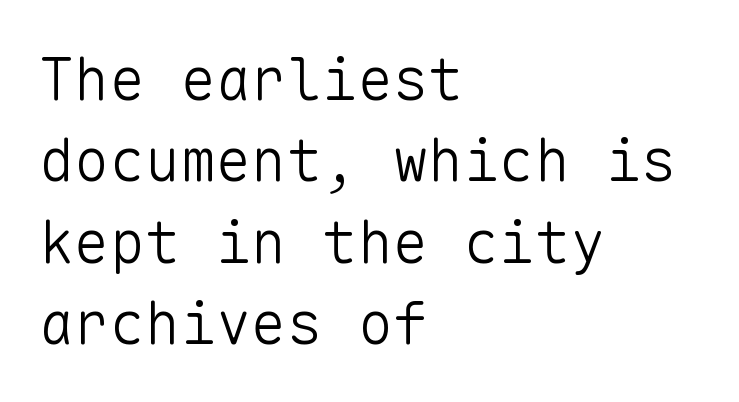
Q: Is the text bold? A: No.
Q: Is the text italic (slanted)? A: No, it is upright.
Q: Is the typeface a serif or a sans-serif typeface? A: Sans-serif.
Q: Is the text underlined? A: No.
Q: How is the paragraph aligned? A: Left-aligned.
Q: Is the spacing between letters normal or unusually wide? A: Normal.
Q: Is the spacing between lines tight, normal or loose? A: Normal.
Q: Width (condensed, normal, or wide)? A: Normal.
Q: Stroke contrast? A: Low.
Q: x-height? A: Medium.
Q: Monospaced? A: Yes.
